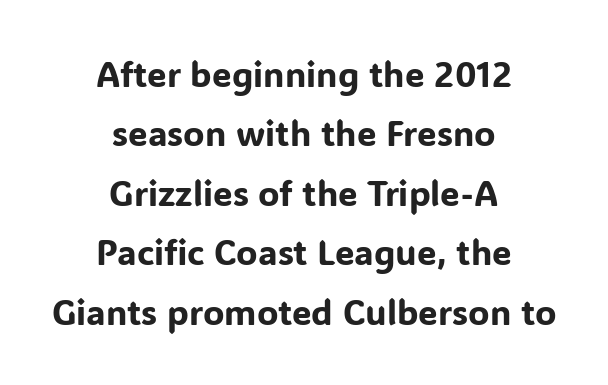
The image shows 35 px sans-serif type, upright; set centered, normal line spacing (1.7x), normal letter spacing, not underlined; low stroke contrast and a medium x-height.
